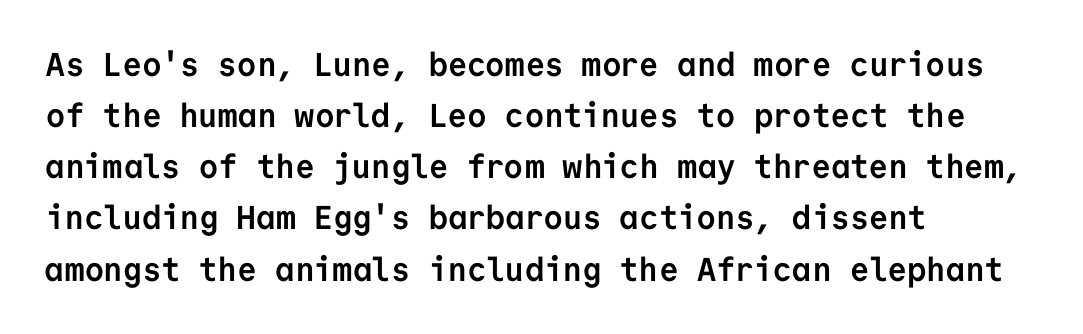
Q: Is the text bold? A: Yes.
Q: Is the text italic (slanted)? A: No, it is upright.
Q: Is the typeface a serif or a sans-serif typeface? A: Sans-serif.
Q: Is the text underlined? A: No.
Q: How is the paragraph aligned? A: Left-aligned.
Q: Is the spacing between letters normal or unusually wide? A: Normal.
Q: Is the spacing between lines tight, normal or loose? A: Normal.
Q: Width (condensed, normal, or wide)? A: Normal.
Q: Stroke contrast? A: Low.
Q: x-height? A: Medium.
Q: Monospaced? A: Yes.
